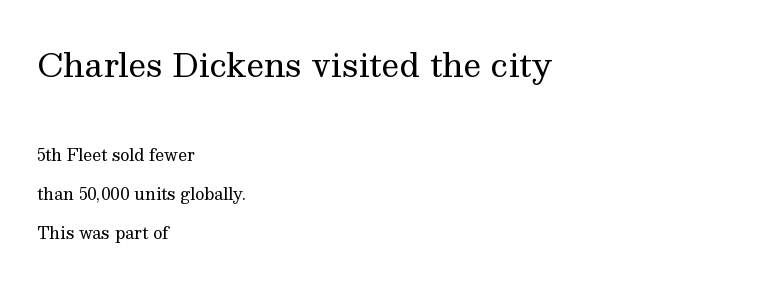
Think standard paragraph weight, or any step lighter than that. Type size steps down from the first block to the second. Layout note: lines flush left. Glance below the letters and you will spot only blank space. Tracking value appears to be zero — textbook default spacing. The rendering uses natural spacing where letterforms have individual widths.
